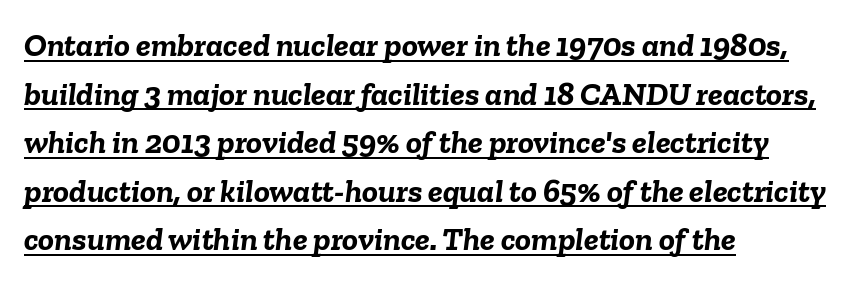
The image shows 33 px semibold type, italic (leaning right); set left-aligned, normal line spacing (1.47x), normal letter spacing, underlined; low stroke contrast and a medium x-height.
